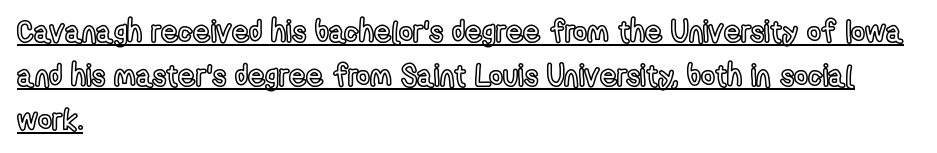
The image shows 30 px condensed type, upright; set left-aligned, normal line spacing (1.47x), normal letter spacing, underlined; a medium x-height.
